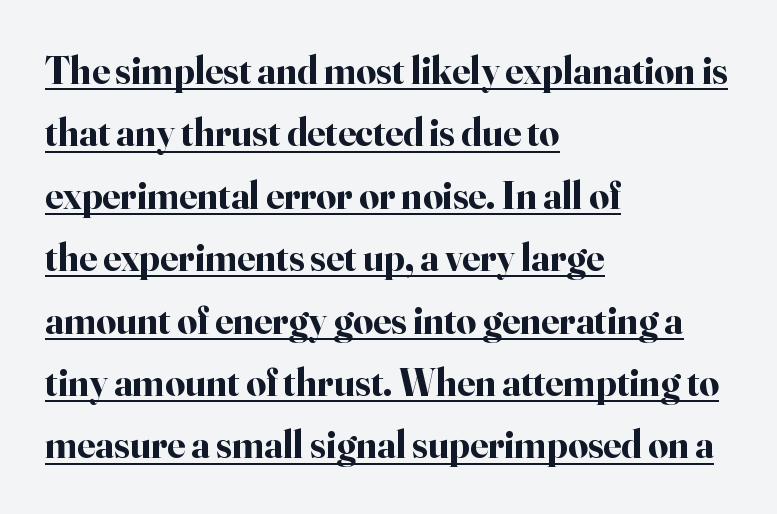
The image shows 39 px bold serif type, upright; set left-aligned, normal line spacing (1.6x), normal letter spacing, underlined; high stroke contrast and a small x-height.
